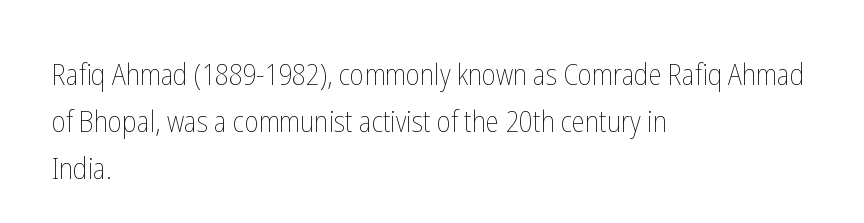
Weight: in the light-to-regular range. The rendering uses a moderate line-height, typical for paragraphs. A typesetter would mark this as roman, not italic. The strip under each line holds only bare page. The letters advance in unequal steps, a hallmark of proportional type.
